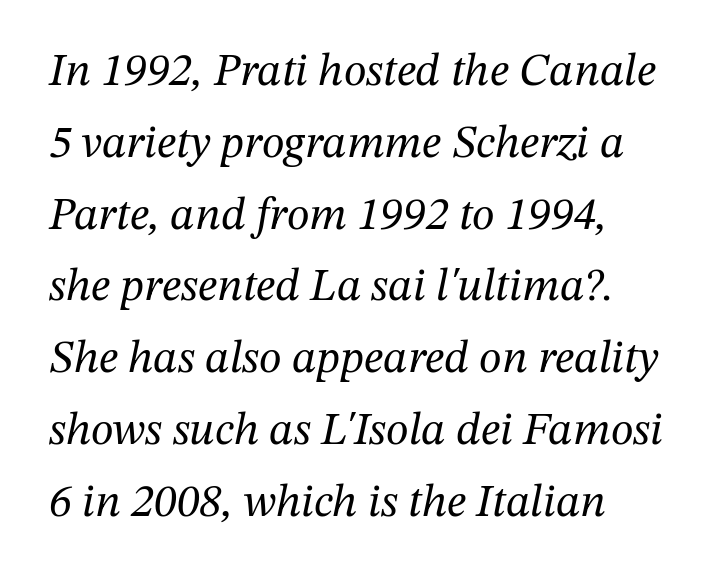
The image shows 46 px regular-weight serif type, italic (leaning right); set normal line spacing (1.56x), normal letter spacing, not underlined; medium stroke contrast and a medium x-height.
